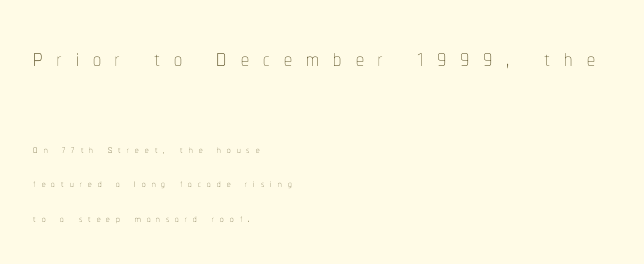
The image shows 32 px thin, condensed type, upright; set left-aligned, loose line spacing (2.47x), unusually wide letter spacing (+0.44 em), not underlined; the first (top) block is 2.29x larger; low stroke contrast and a medium x-height.
